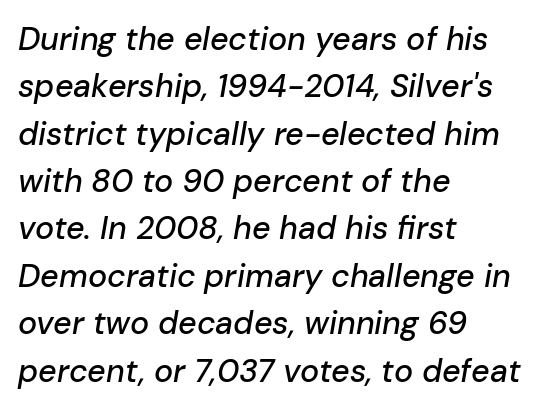
The image shows 32 px text type, italic (leaning right); set left-aligned, normal line spacing (1.48x), normal letter spacing, not underlined; low stroke contrast and a medium x-height.
